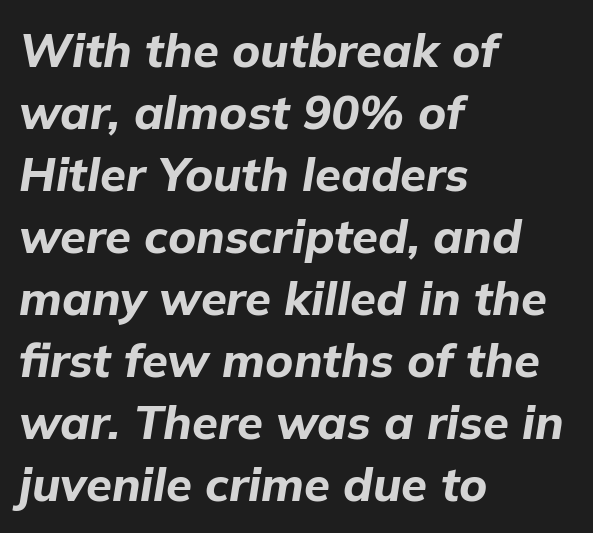
{"italic": "yes", "lean": "right", "slant_degrees": 9, "bold": "yes", "weight": "bold", "width": "normal", "stroke_contrast": "low", "x_height": "medium", "monospaced": "no", "underline": "no", "align": "left", "line_spacing": "normal", "line_spacing_ratio": 1.32, "letter_spacing": "normal", "letter_spacing_em": 0.0, "glyph_px": 47}
